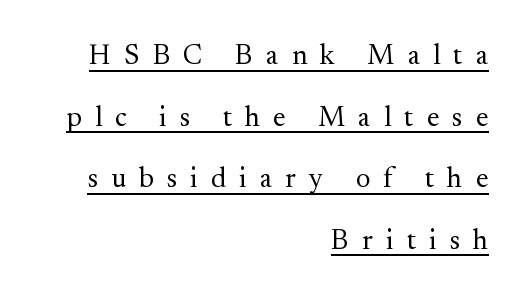
A typesetter would label this face a serif. Upright lettering throughout. The face used here is proportionally spaced, like ordinary book or web type. Loose tracking; the words dissolve into strings of separated letters. The setting favours the right margin, as signatures and pull-quotes sometimes do. Each stroke keeps to a modest, everyday thickness or less.
